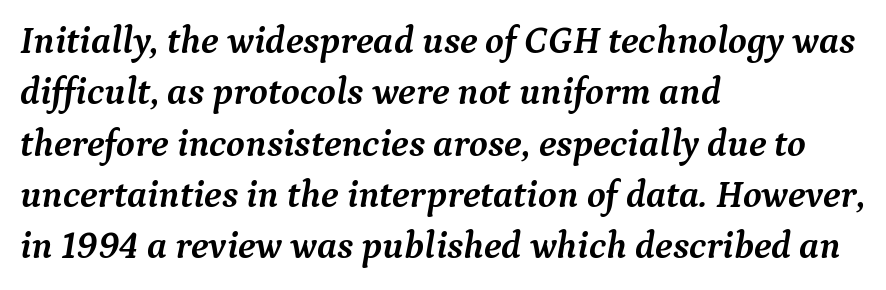
Q: Is the text bold? A: Yes.
Q: Is the text italic (slanted)? A: Yes, it leans right by about 9 degrees.
Q: Is the typeface a serif or a sans-serif typeface? A: Serif.
Q: Is the text underlined? A: No.
Q: How is the paragraph aligned? A: Left-aligned.
Q: Is the spacing between letters normal or unusually wide? A: Normal.
Q: Is the spacing between lines tight, normal or loose? A: Normal.
Q: Width (condensed, normal, or wide)? A: Normal.
Q: Stroke contrast? A: Medium.
Q: x-height? A: Medium.
Q: Monospaced? A: No.
